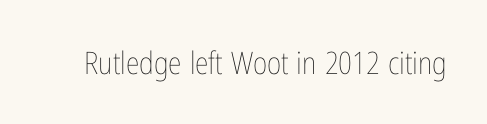
{"italic": "no", "bold": "no", "weight": "thin", "width": "condensed", "stroke_contrast": "low", "x_height": "medium", "monospaced": "no", "underline": "no", "letter_spacing": "normal", "letter_spacing_em": 0.0, "glyph_px": 31}
